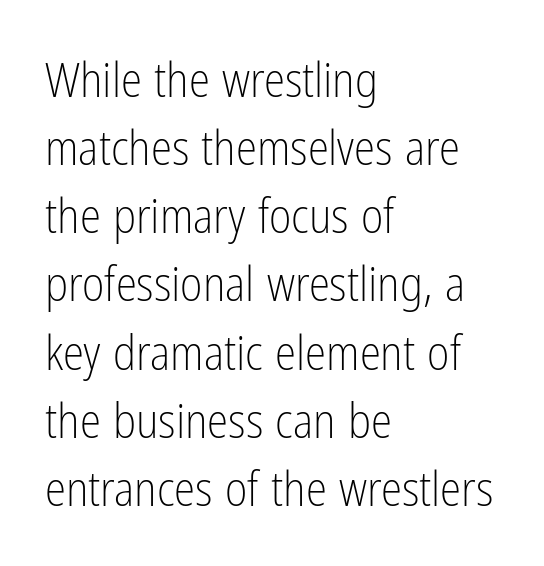
{"serif": "no", "italic": "no", "bold": "no", "weight": "light", "width": "condensed", "stroke_contrast": "low", "x_height": "medium", "monospaced": "no", "underline": "no", "align": "left", "line_spacing": "normal", "line_spacing_ratio": 1.42, "letter_spacing": "normal", "letter_spacing_em": 0.0, "glyph_px": 48}
